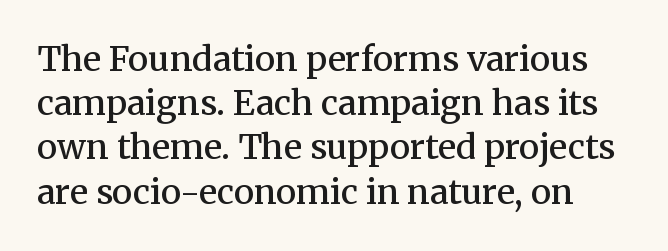
{"serif": "yes", "italic": "no", "bold": "semi", "weight": "semibold", "width": "normal", "stroke_contrast": "medium", "x_height": "medium", "monospaced": "no", "underline": "no", "line_spacing": "normal", "line_spacing_ratio": 1.3, "letter_spacing": "normal", "letter_spacing_em": 0.0, "glyph_px": 34}
